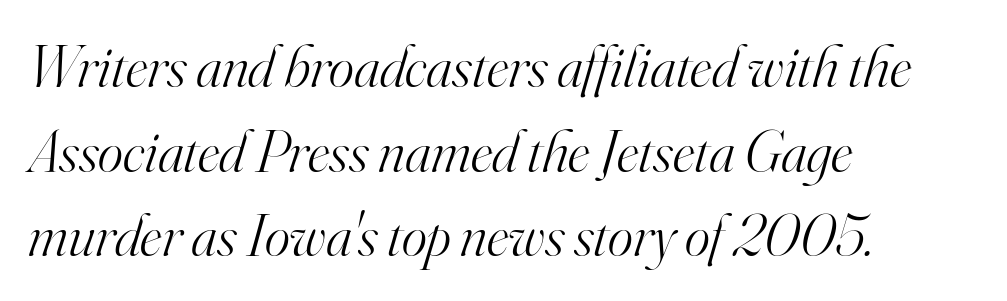
The image shows 60 px light serif type, italic (leaning right); set left-aligned, normal line spacing (1.41x), normal letter spacing, not underlined; high stroke contrast and a small x-height.
